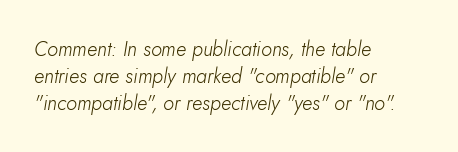
The specimen omits any rule beneath the text block's lines. The block of text has a typical density, with ordinary space between rows. Does the copy run flush right? No — it runs flush left. Between one letter and the next there's only the usual sliver of space. No chunkiness to these letters — they're not bold. The face used here has a pronounced slope to its letters.
